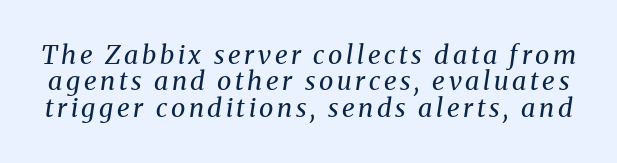
The image shows 26 px text type, italic (leaning right); set tight line spacing (1.01x), not underlined.
